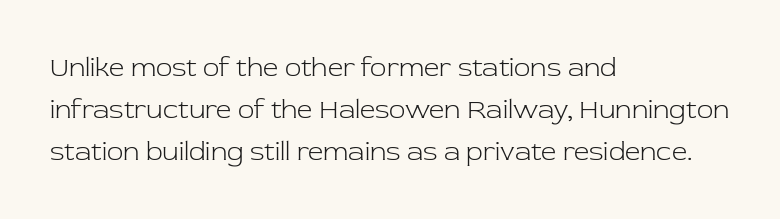
Anything drawn beneath the words? Only blank space. Each word holds together tightly as a unit, with standard inter-letter gaps. Each stroke keeps to a modest, everyday thickness or less. Normally led — the rows are evenly, conventionally spaced. In CSS terms this would be text-align: left. Does the lettering tilt? It doesn't — this is upright.
